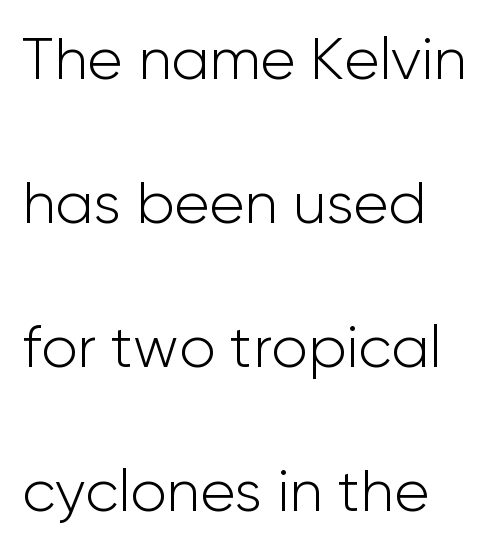
The gaps between neighbouring characters are ordinary and unremarkable. Type style note: lacks serifs. The rag falls on the right side of this text block. Check the space under the baseline: it is left empty.
